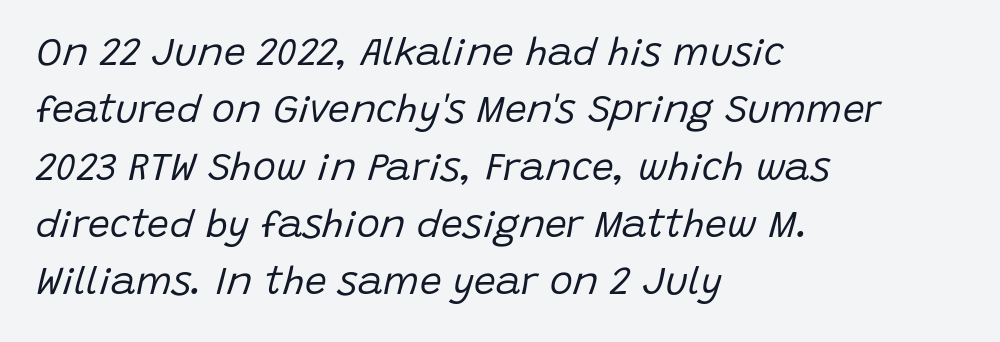
The image shows 39 px regular-weight type, italic (leaning right); set left-aligned, normal line spacing (1.47x), normal letter spacing, not underlined; low stroke contrast and a large x-height.
